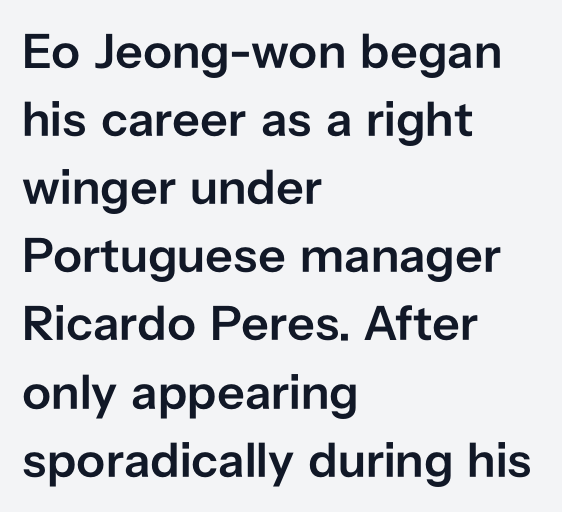
Q: Is the text bold? A: Semi-bold.
Q: Is the text italic (slanted)? A: No, it is upright.
Q: Is the typeface a serif or a sans-serif typeface? A: Sans-serif.
Q: Is the text underlined? A: No.
Q: How is the paragraph aligned? A: Left-aligned.
Q: Is the spacing between letters normal or unusually wide? A: Normal.
Q: Is the spacing between lines tight, normal or loose? A: Normal.
Q: Width (condensed, normal, or wide)? A: Normal.
Q: Stroke contrast? A: Low.
Q: x-height? A: Medium.
Q: Monospaced? A: No.
